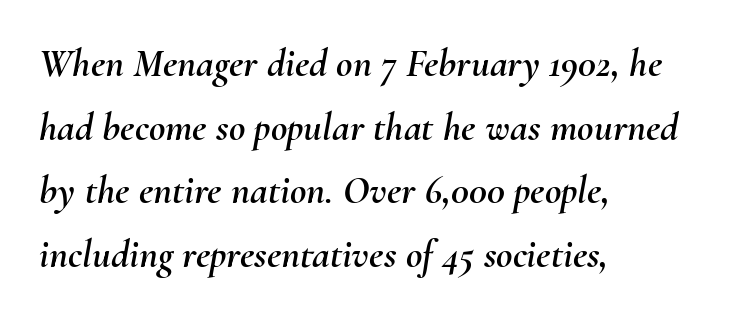
{"italic": "yes", "lean": "right", "slant_degrees": 10, "width": "normal", "stroke_contrast": "medium", "x_height": "small", "monospaced": "no", "underline": "no", "align": "left", "line_spacing": "normal", "line_spacing_ratio": 1.59, "letter_spacing": "normal", "letter_spacing_em": 0.0, "glyph_px": 40}
